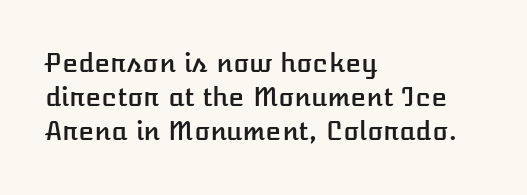
{"italic": "no", "underline": "no", "align": "left", "line_spacing": "normal", "line_spacing_ratio": 1.31, "letter_spacing": "normal", "letter_spacing_em": 0.0, "glyph_px": 26}
